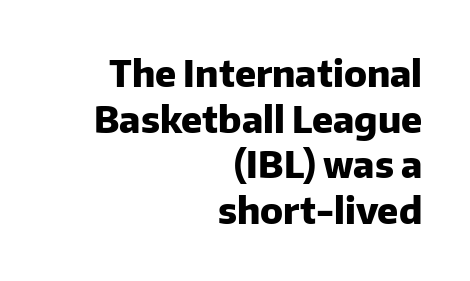
{"serif": "no", "italic": "no", "bold": "yes", "weight": "heavy", "width": "normal", "stroke_contrast": "low", "x_height": "medium", "monospaced": "no", "underline": "no", "align": "right", "line_spacing_ratio": 1.23, "letter_spacing": "normal", "letter_spacing_em": 0.0, "glyph_px": 37}
